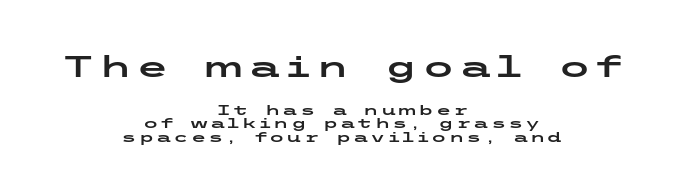
Classification — sans serif. Every stem runs plumb, perpendicular to the baseline. Larger block? The one above; the one below is distinctly smaller. This rendering uses center alignment, leaving both contours irregular but symmetric.
